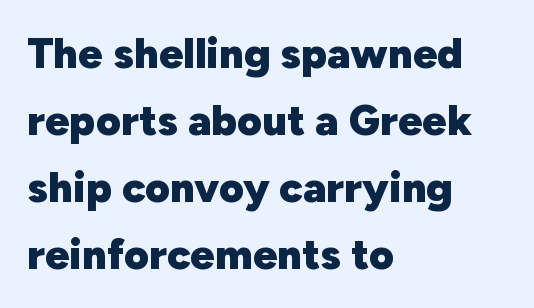
The image shows 43 px heavy sans-serif type, upright; set left-aligned, normal line spacing (1.56x), normal letter spacing, not underlined; low stroke contrast and a medium x-height.
